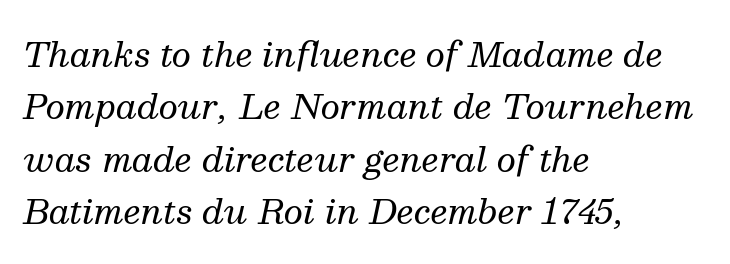
{"serif": "yes", "italic": "yes", "lean": "right", "slant_degrees": 13, "bold": "no", "weight": "regular", "width": "normal", "stroke_contrast": "medium", "x_height": "medium", "monospaced": "no", "underline": "no", "align": "left", "line_spacing": "normal", "line_spacing_ratio": 1.54, "letter_spacing": "normal", "letter_spacing_em": 0.0, "glyph_px": 34}
